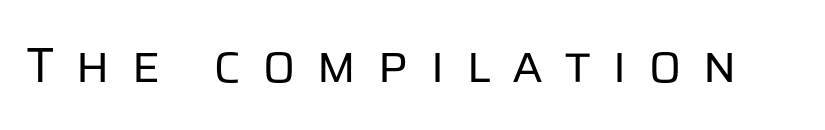
Q: Is the text bold? A: No.
Q: Is the text italic (slanted)? A: No, it is upright.
Q: Is the typeface a serif or a sans-serif typeface? A: Sans-serif.
Q: Is the text underlined? A: No.
Q: Is the spacing between letters normal or unusually wide? A: Unusually wide.
Q: Width (condensed, normal, or wide)? A: Normal.
Q: Stroke contrast? A: Low.
Q: x-height? A: Large.
Q: Monospaced? A: No.
